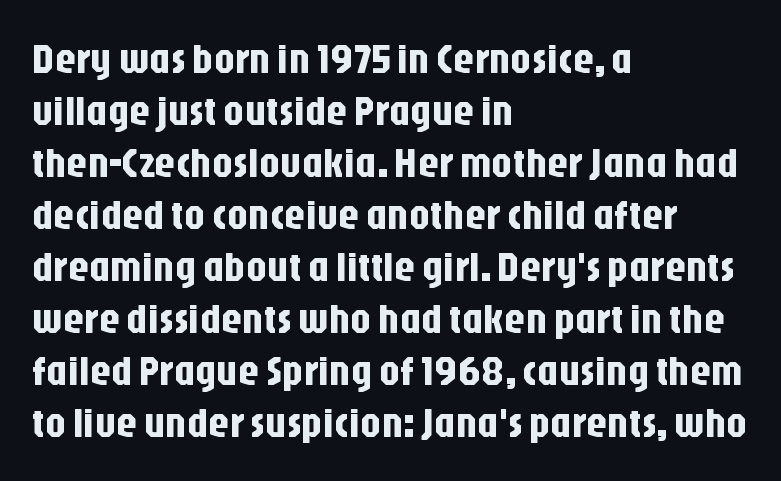
Q: Is the text italic (slanted)? A: No, it is upright.
Q: Is the typeface a serif or a sans-serif typeface? A: Sans-serif.
Q: Is the text underlined? A: No.
Q: How is the paragraph aligned? A: Left-aligned.
Q: Is the spacing between letters normal or unusually wide? A: Normal.
Q: Is the spacing between lines tight, normal or loose? A: Normal.
Q: Width (condensed, normal, or wide)? A: Condensed.
Q: Stroke contrast? A: Low.
Q: x-height? A: Large.
Q: Monospaced? A: No.
